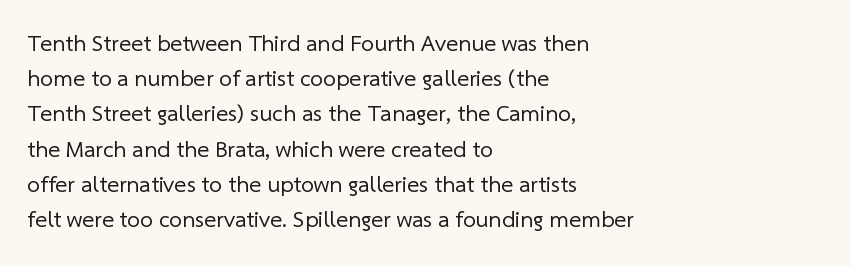
The image shows 23 px text type; set left-aligned, normal line spacing (1.53x), normal letter spacing, not underlined.
